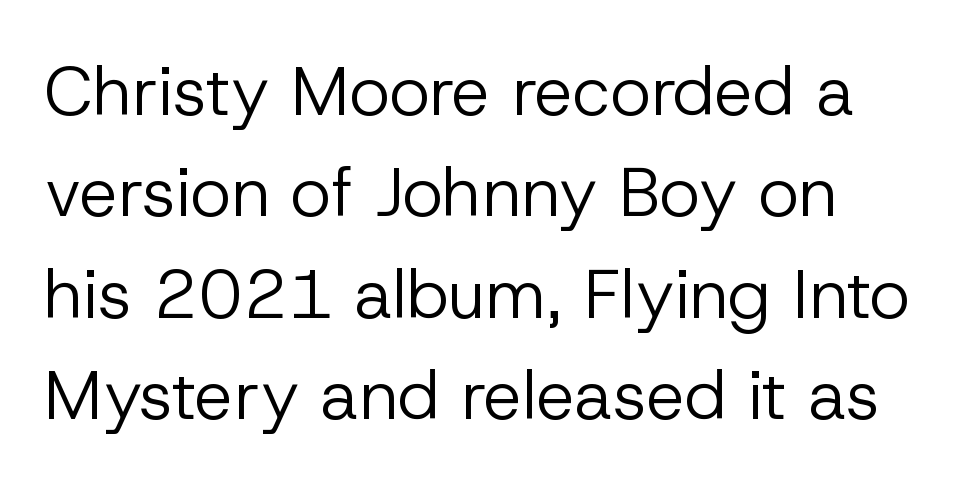
You could not count columns in this text — the font is proportionally spaced. Letterform terminals end flat and unadorned throughout the passage. Short note: letters normally spaced. Designer's note — italics off, roman on. This reads as an unemphasized weight, regular at the heaviest.
